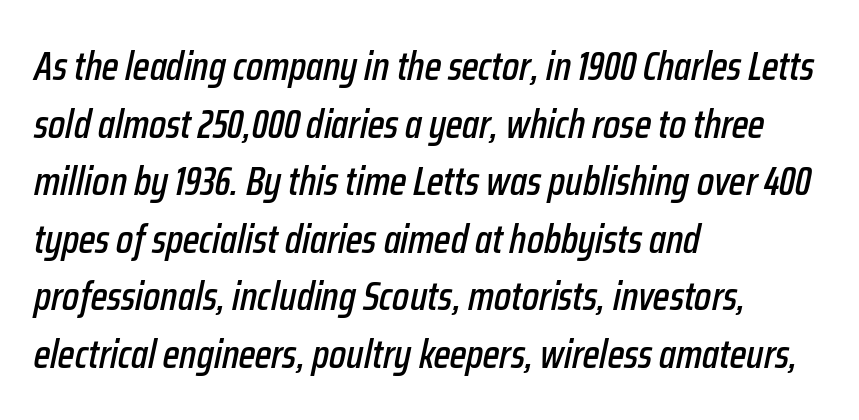
How would I describe the line gaps? Plain and ordinary. Just letters on the line, the space beneath them empty. The passage shown leans; its letterforms are oblique. Each letter keeps its own natural width here, so spacing adapts to shape. Left-aligned paragraph, ragged on the right.
